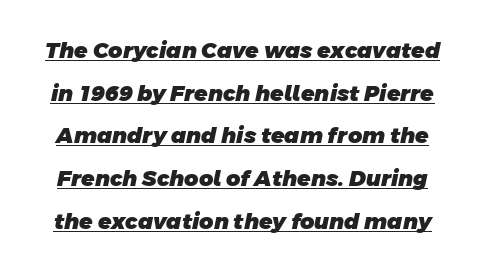
Q: Is the text bold? A: Yes.
Q: Is the text underlined? A: Yes.
Q: Is the spacing between letters normal or unusually wide? A: Normal.
Q: Is the spacing between lines tight, normal or loose? A: Loose.
